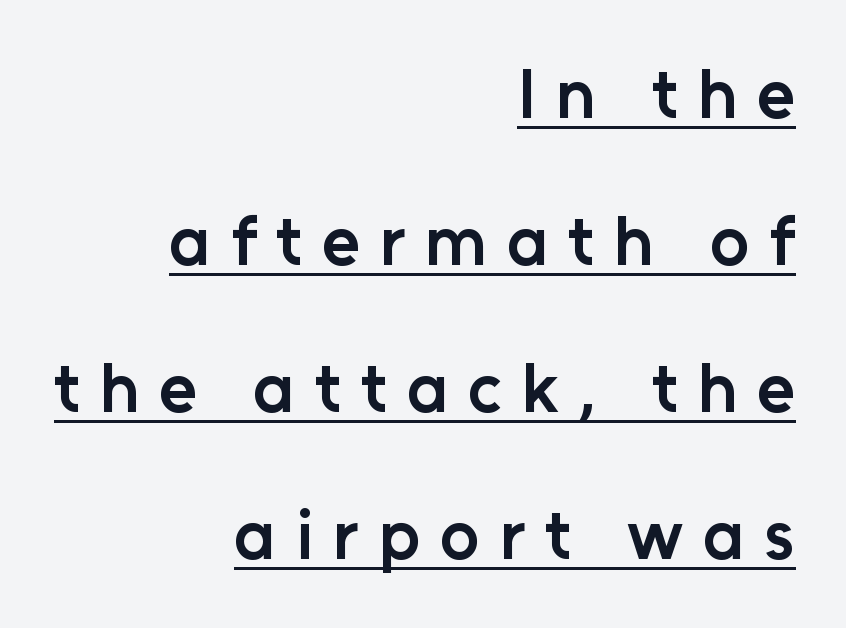
Each line ends at the same right margin while the left side varies. The designer dialed line spacing up above the default. The typeface chosen for these lines omits serifs. The sample's only ornament is a line tracing under the words. Posture: straight, roman, zero tilt. How heavy is the stroke? Medium-heavy — a semibold, shy of bold.
